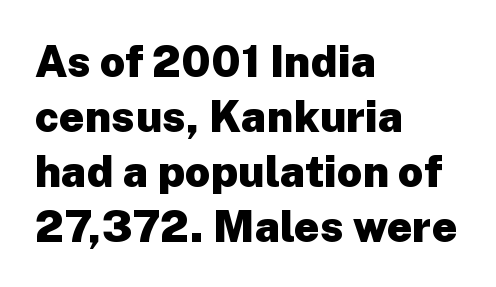
Q: Is the text bold? A: Yes.
Q: Is the text italic (slanted)? A: No, it is upright.
Q: Is the typeface a serif or a sans-serif typeface? A: Sans-serif.
Q: Is the text underlined? A: No.
Q: How is the paragraph aligned? A: Left-aligned.
Q: Is the spacing between letters normal or unusually wide? A: Normal.
Q: Is the spacing between lines tight, normal or loose? A: Normal.
Q: Width (condensed, normal, or wide)? A: Normal.
Q: Stroke contrast? A: Low.
Q: x-height? A: Medium.
Q: Monospaced? A: No.
